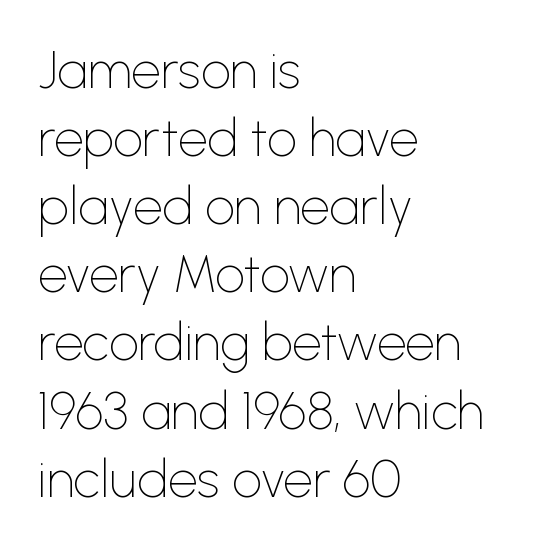
{"serif": "no", "italic": "no", "bold": "no", "weight": "thin", "width": "normal", "stroke_contrast": "low", "x_height": "medium", "monospaced": "no", "underline": "no", "align": "left", "line_spacing": "normal", "line_spacing_ratio": 1.31, "letter_spacing": "normal", "letter_spacing_em": 0.0, "glyph_px": 52}
